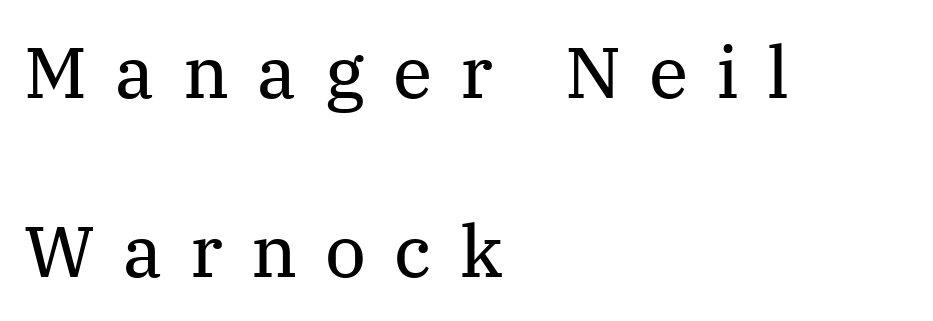
Q: Is the text bold? A: No.
Q: Is the text italic (slanted)? A: No, it is upright.
Q: Is the typeface a serif or a sans-serif typeface? A: Serif.
Q: Is the text underlined? A: No.
Q: How is the paragraph aligned? A: Left-aligned.
Q: Is the spacing between letters normal or unusually wide? A: Unusually wide.
Q: Is the spacing between lines tight, normal or loose? A: Loose.
Q: Width (condensed, normal, or wide)? A: Normal.
Q: Stroke contrast? A: Medium.
Q: x-height? A: Medium.
Q: Monospaced? A: No.
